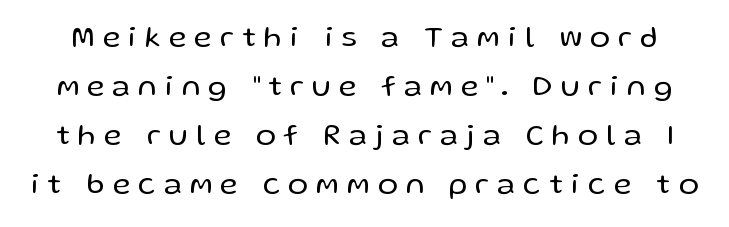
The image shows 30 px regular-weight sans-serif type, upright; set normal line spacing (1.63x), unusually wide letter spacing (+0.28 em), not underlined; low stroke contrast and a medium x-height.
